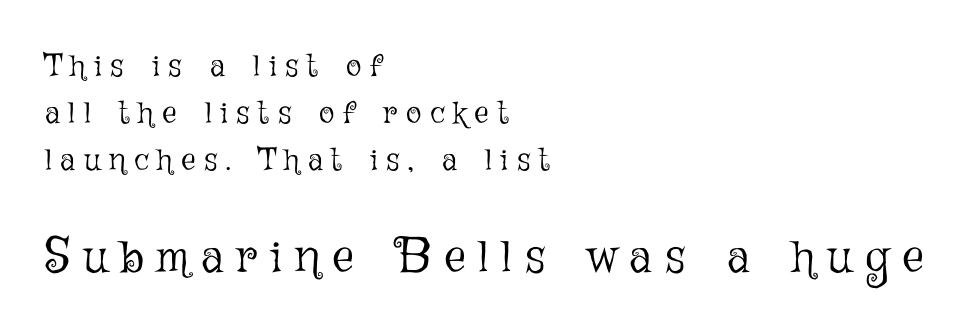
{"italic": "no", "bold": "no", "weight": "light", "width": "normal", "stroke_contrast": "low", "x_height": "medium", "monospaced": "no", "underline": "no", "align": "left", "line_spacing": "normal", "line_spacing_ratio": 1.47, "letter_spacing": "wide", "letter_spacing_em": 0.27, "larger_block": "second", "size_ratio": 1.5, "glyph_px": 48}
